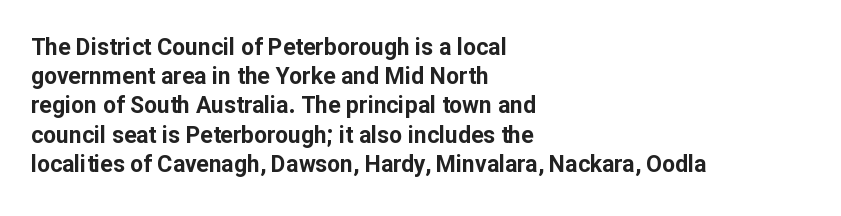
Is the block centered? No — it sits flush against the left margin. Strong, thick strokes mark this as bold type. Plain, unruled lines of type. Nothing unusual about the tracking: characters are spaced as the font intends. When letters stand straight like this, we call the style roman or upright. One glance says typical: line gaps are just what's usual.
